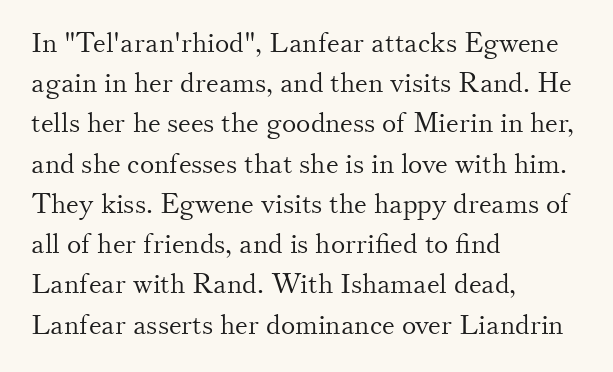
{"italic": "no", "bold": "no", "underline": "no", "align": "left", "line_spacing": "normal", "line_spacing_ratio": 1.49, "letter_spacing": "normal", "letter_spacing_em": 0.0, "glyph_px": 27}
